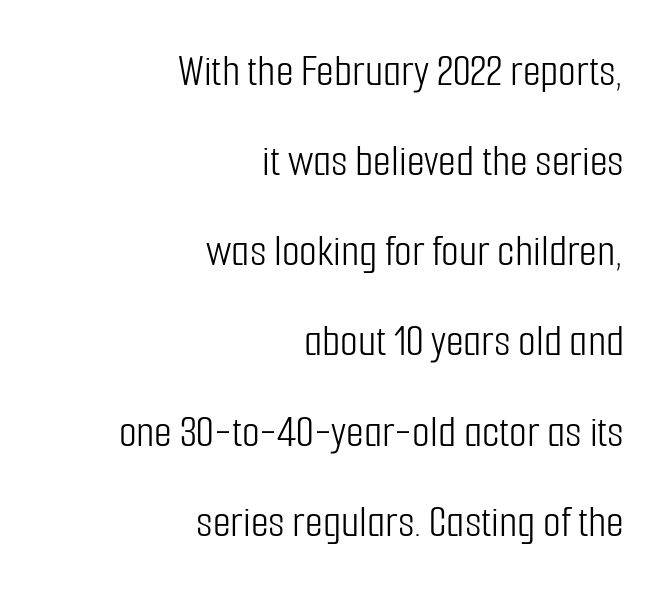
Q: Is the text bold? A: No.
Q: Is the text italic (slanted)? A: No, it is upright.
Q: Is the typeface a serif or a sans-serif typeface? A: Sans-serif.
Q: Is the text underlined? A: No.
Q: How is the paragraph aligned? A: Right-aligned.
Q: Is the spacing between letters normal or unusually wide? A: Normal.
Q: Is the spacing between lines tight, normal or loose? A: Loose.
Q: Width (condensed, normal, or wide)? A: Condensed.
Q: Stroke contrast? A: Low.
Q: x-height? A: Medium.
Q: Monospaced? A: No.
